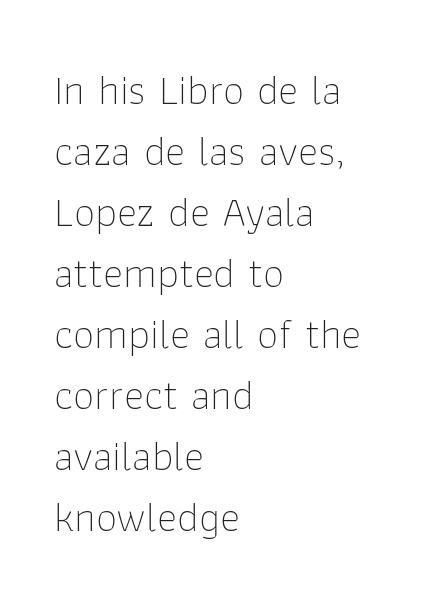
The image shows 43 px thin sans-serif type, upright; set left-aligned, normal line spacing (1.42x), normal letter spacing, not underlined; low stroke contrast and a medium x-height.
